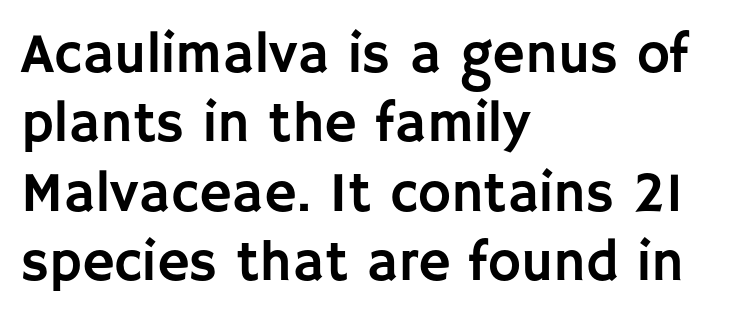
Short and long lines alike share a common starting point at left. Ordinary non-slanted type is in use. I'd call this a sans setting — the letters go barefoot. The face used here is proportionally spaced, like ordinary book or web type. Only glyphs here, with clear space below each row.
